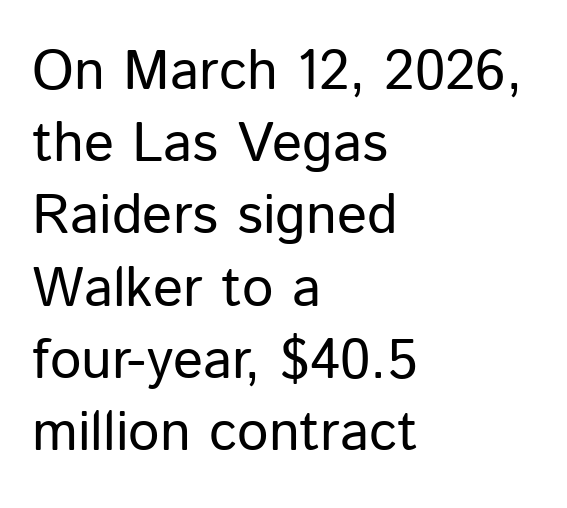
{"serif": "no", "italic": "no", "bold": "no", "weight": "regular", "width": "normal", "stroke_contrast": "low", "x_height": "medium", "monospaced": "no", "underline": "no", "align": "left", "line_spacing": "normal", "line_spacing_ratio": 1.29, "letter_spacing": "normal", "letter_spacing_em": 0.0, "glyph_px": 56}
